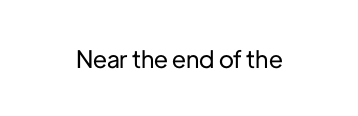
The image shows 24 px text type, upright; set normal letter spacing, not underlined.
